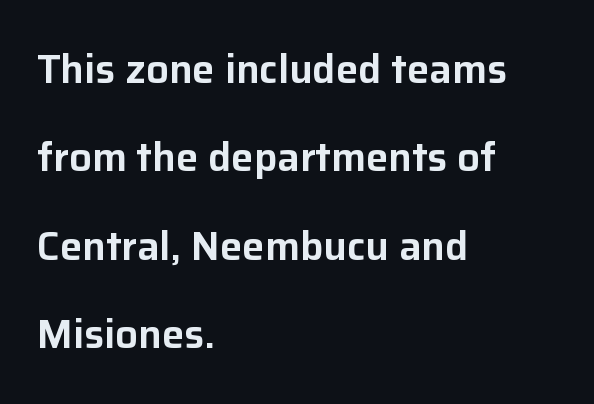
{"serif": "no", "italic": "no", "width": "normal", "stroke_contrast": "low", "x_height": "medium", "monospaced": "no", "underline": "no", "align": "left", "line_spacing": "loose", "line_spacing_ratio": 2.21, "letter_spacing": "normal", "letter_spacing_em": 0.0, "glyph_px": 40}
